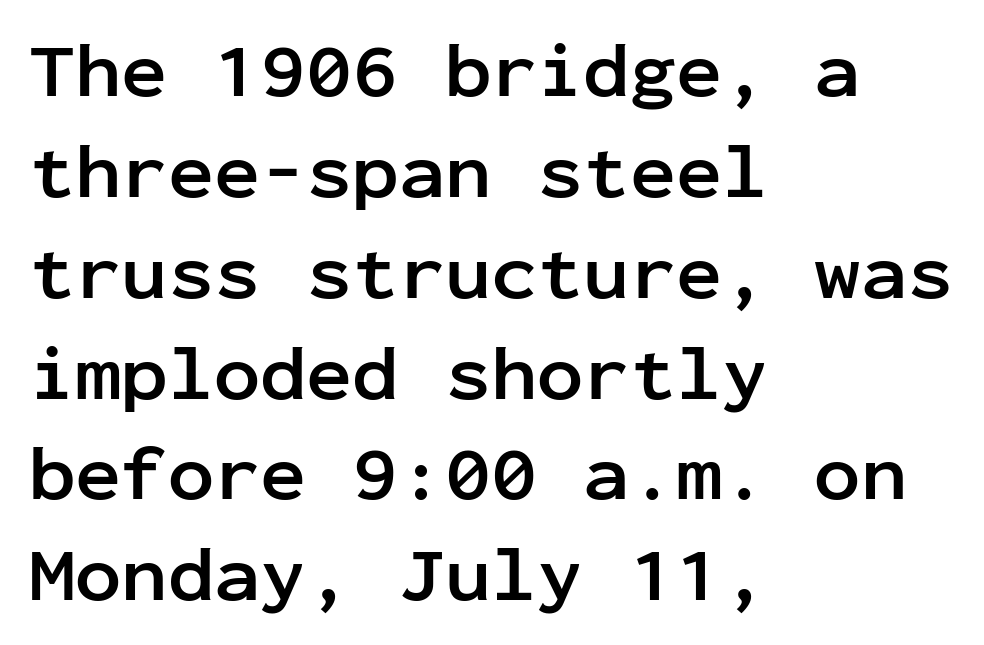
Short and long lines alike share a common starting point at left. The lettering stays uniformly vertical, giving the passage a roman look. Stroke terminals: plain, sans-serif. The glyphs have the mass of a bold cut. What stands out about the letter spacing? Nothing — it is the standard amount. Monospaced: the letters line up in strict vertical columns.
